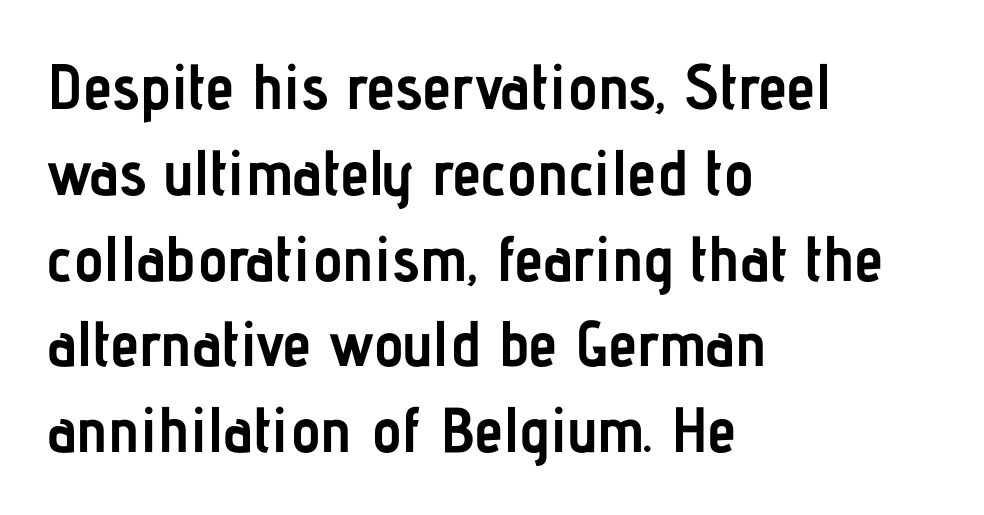
Q: Is the text bold? A: Yes.
Q: Is the text italic (slanted)? A: No, it is upright.
Q: Is the typeface a serif or a sans-serif typeface? A: Sans-serif.
Q: Is the text underlined? A: No.
Q: How is the paragraph aligned? A: Left-aligned.
Q: Is the spacing between letters normal or unusually wide? A: Normal.
Q: Is the spacing between lines tight, normal or loose? A: Normal.
Q: Width (condensed, normal, or wide)? A: Condensed.
Q: Stroke contrast? A: Low.
Q: x-height? A: Medium.
Q: Monospaced? A: No.
